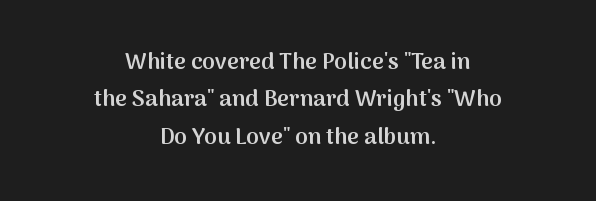
The image shows 23 px text type, upright; set centered, normal line spacing (1.63x), normal letter spacing, not underlined.
